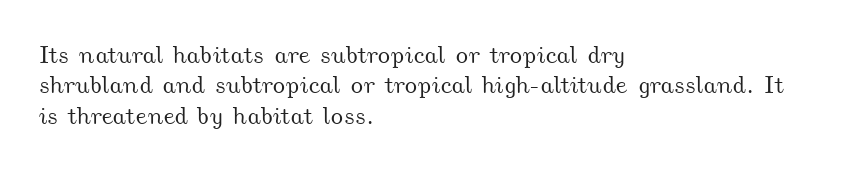
{"underline": "no", "align": "left", "line_spacing_ratio": 1.22, "letter_spacing": "normal", "letter_spacing_em": 0.0, "glyph_px": 25}
